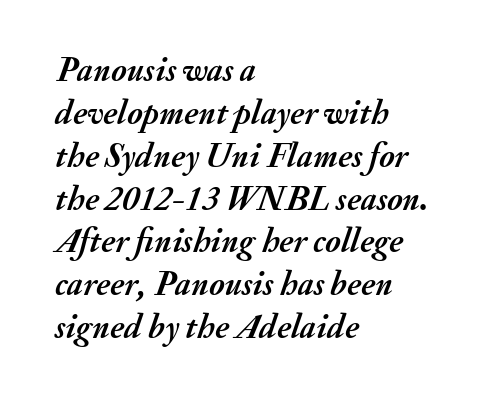
Q: Is the text bold? A: Yes.
Q: Is the text italic (slanted)? A: Yes, it leans right by about 20 degrees.
Q: Is the text underlined? A: No.
Q: How is the paragraph aligned? A: Left-aligned.
Q: Is the spacing between letters normal or unusually wide? A: Normal.
Q: Is the spacing between lines tight, normal or loose? A: Normal.
Q: Width (condensed, normal, or wide)? A: Normal.
Q: Stroke contrast? A: Medium.
Q: x-height? A: Small.
Q: Monospaced? A: No.
